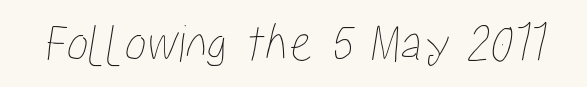
{"width": "condensed", "stroke_contrast": "low", "x_height": "medium", "monospaced": "no", "underline": "no", "letter_spacing": "normal", "letter_spacing_em": 0.0, "glyph_px": 55}
